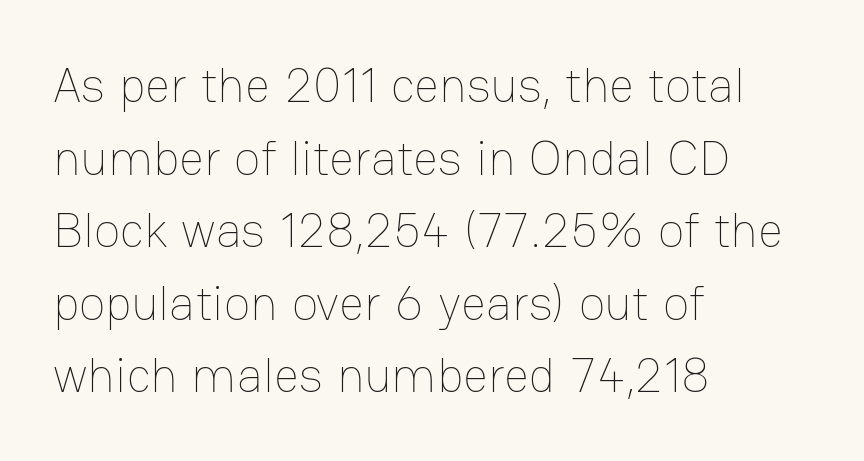
Underlining? Definitely not there. Vertical strokes here are truly vertical. Note the varied advance widths — an 'i' is clearly narrower than an 'm'. Rows of type keep a routine distance in the vertical direction. You could call the tracking neutral — neither tight nor loose. Unbolded letterforms with no extra heft.
